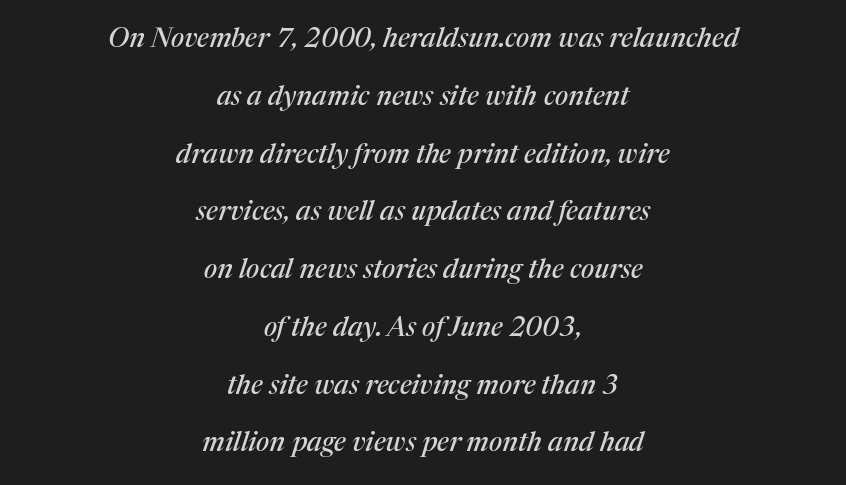
{"italic": "yes", "lean": "right", "slant_degrees": 17, "underline": "no", "align": "center", "line_spacing": "loose", "line_spacing_ratio": 2.14, "letter_spacing": "normal", "letter_spacing_em": 0.0, "glyph_px": 27}
